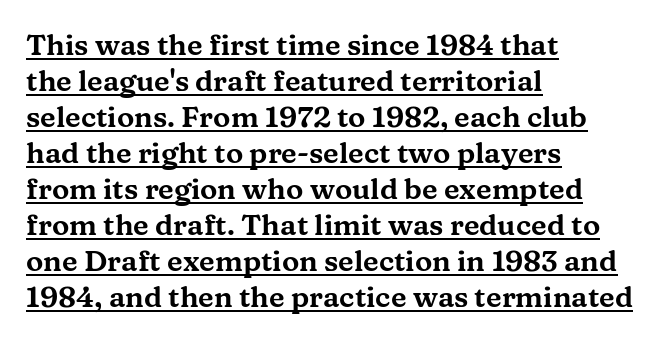
{"serif": "yes", "italic": "no", "width": "wide", "stroke_contrast": "medium", "x_height": "medium", "monospaced": "no", "underline": "yes", "align": "left", "line_spacing_ratio": 1.24, "letter_spacing": "normal", "letter_spacing_em": 0.0, "glyph_px": 29}
